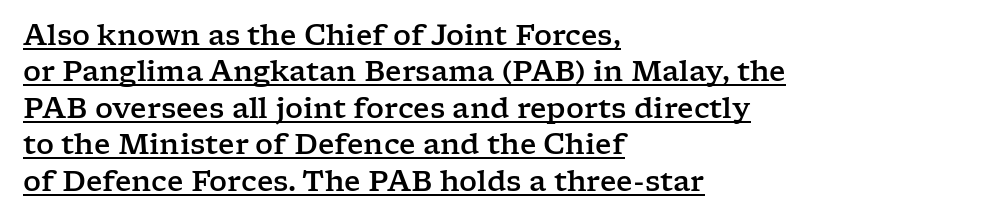
Q: Is the text italic (slanted)? A: No, it is upright.
Q: Is the typeface a serif or a sans-serif typeface? A: Serif.
Q: Is the text underlined? A: Yes.
Q: How is the paragraph aligned? A: Left-aligned.
Q: Is the spacing between letters normal or unusually wide? A: Normal.
Q: Is the spacing between lines tight, normal or loose? A: Normal.
Q: Width (condensed, normal, or wide)? A: Wide.
Q: Stroke contrast? A: Low.
Q: x-height? A: Medium.
Q: Monospaced? A: No.
